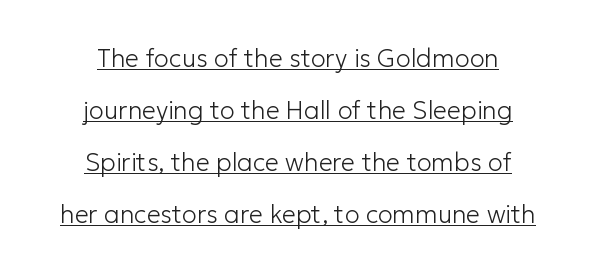
The image shows 25 px text type, upright; set centered, loose line spacing (2.08x), normal letter spacing, underlined.
